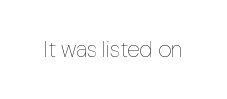
Q: Is the text bold? A: No.
Q: Is the text italic (slanted)? A: No, it is upright.
Q: Is the text underlined? A: No.
Q: Is the spacing between letters normal or unusually wide? A: Normal.
